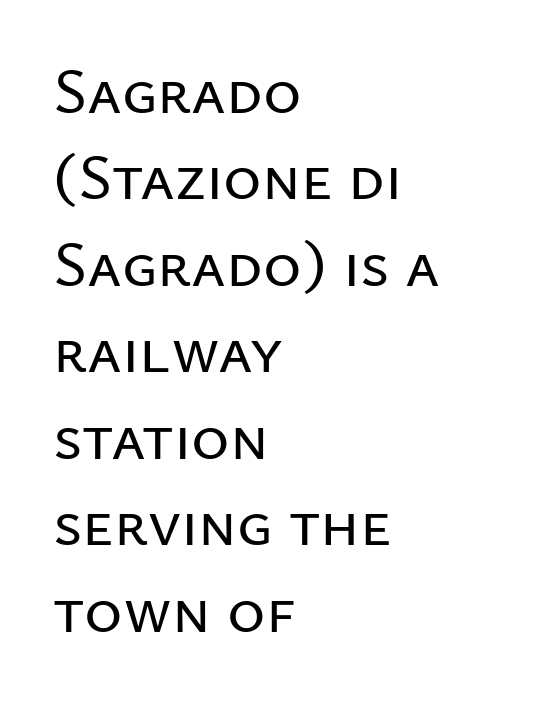
Q: Is the text italic (slanted)? A: No, it is upright.
Q: Is the typeface a serif or a sans-serif typeface? A: Sans-serif.
Q: Is the text underlined? A: No.
Q: How is the paragraph aligned? A: Left-aligned.
Q: Is the spacing between letters normal or unusually wide? A: Normal.
Q: Is the spacing between lines tight, normal or loose? A: Normal.
Q: Width (condensed, normal, or wide)? A: Normal.
Q: Stroke contrast? A: Low.
Q: x-height? A: Medium.
Q: Monospaced? A: No.
